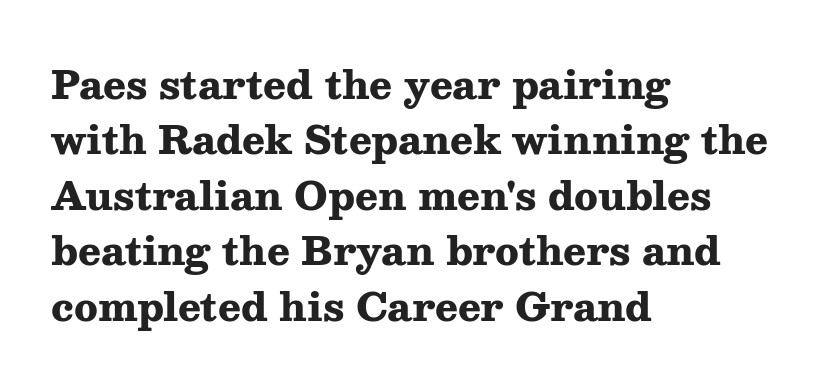
{"serif": "yes", "italic": "no", "bold": "yes", "weight": "heavy", "width": "wide", "stroke_contrast": "medium", "x_height": "medium", "monospaced": "no", "underline": "no", "align": "left", "line_spacing": "normal", "line_spacing_ratio": 1.46, "letter_spacing": "normal", "letter_spacing_em": 0.0, "glyph_px": 38}
